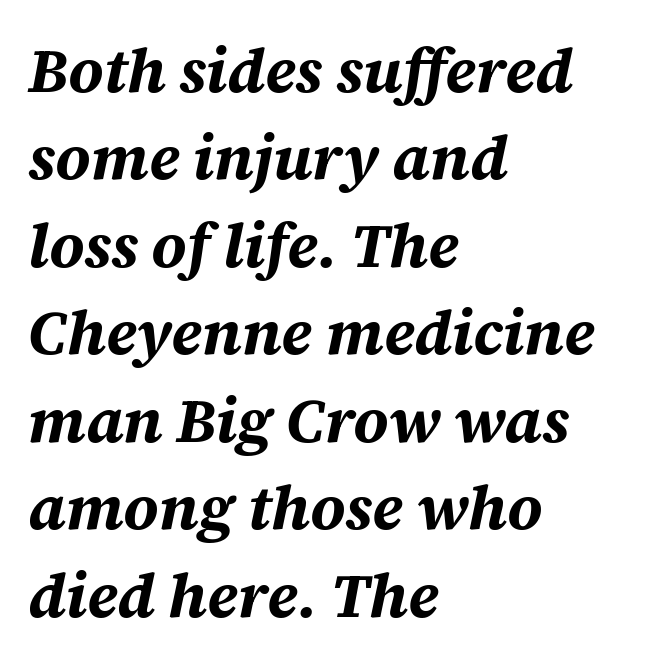
When letters slant like this, we call the style italic. Look at the tracking — it's just the regular setting, nothing added. The text block is weighted toward the left margin, trailing off unevenly rightward. Quick note: underline off. Think of a printed novel: that variable character pitch is what you see here. Notice how descenders clear the ascenders below comfortably — that's standard leading.
